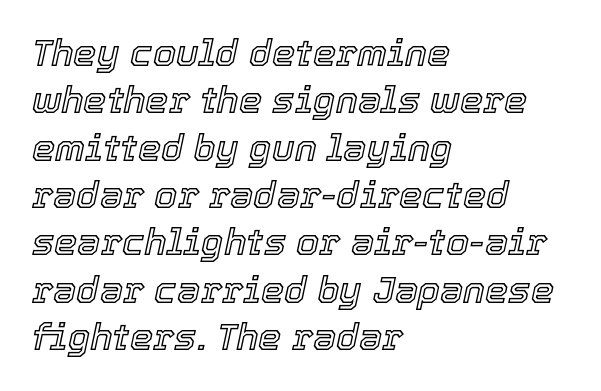
{"italic": "yes", "lean": "right", "slant_degrees": 12, "width": "normal", "x_height": "medium", "monospaced": "no", "underline": "no", "align": "left", "line_spacing": "normal", "line_spacing_ratio": 1.28, "letter_spacing": "normal", "letter_spacing_em": 0.0, "glyph_px": 37}
